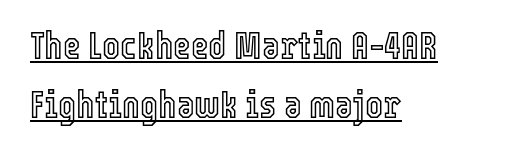
Underlining? Definitely there. Characters remain perfectly vertical along every line. Teacher's note: observe the even left margin — that is flush-left alignment. Do the characters align in a grid? No, the font is proportional.
